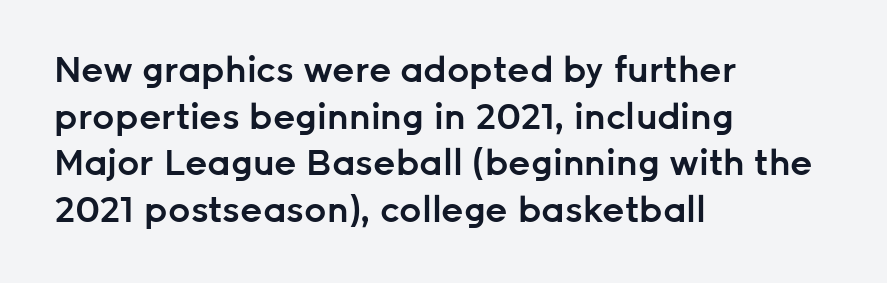
Q: Is the text bold? A: Semi-bold.
Q: Is the text italic (slanted)? A: No, it is upright.
Q: Is the typeface a serif or a sans-serif typeface? A: Sans-serif.
Q: Is the text underlined? A: No.
Q: How is the paragraph aligned? A: Left-aligned.
Q: Is the spacing between letters normal or unusually wide? A: Normal.
Q: Is the spacing between lines tight, normal or loose? A: Normal.
Q: Width (condensed, normal, or wide)? A: Normal.
Q: Stroke contrast? A: Low.
Q: x-height? A: Medium.
Q: Monospaced? A: No.
